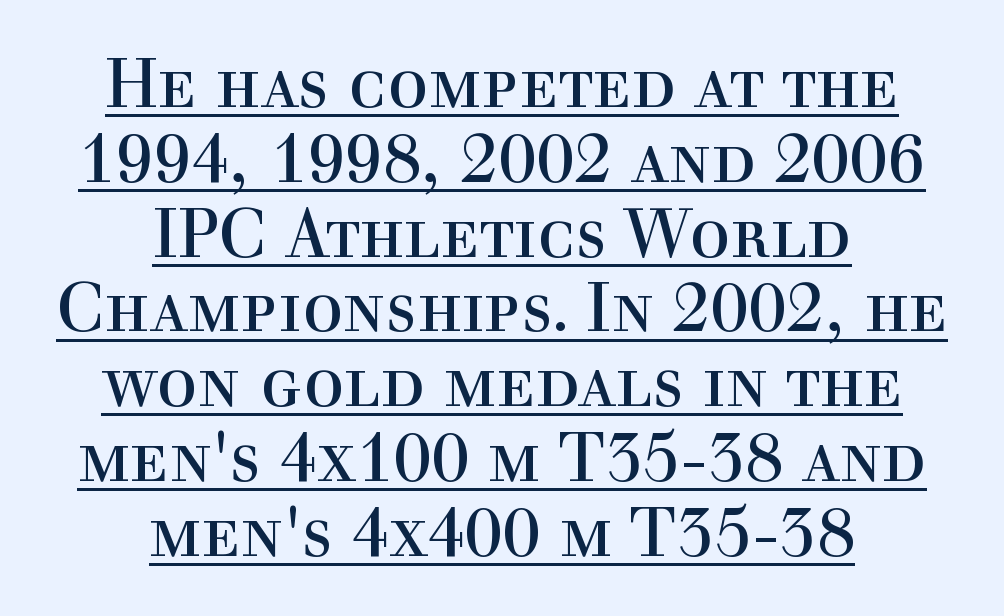
{"serif": "yes", "italic": "no", "bold": "no", "weight": "regular", "width": "normal", "x_height": "medium", "monospaced": "no", "underline": "yes", "align": "center", "line_spacing": "tight", "line_spacing_ratio": 1.1, "letter_spacing": "normal", "letter_spacing_em": 0.0, "glyph_px": 68}
